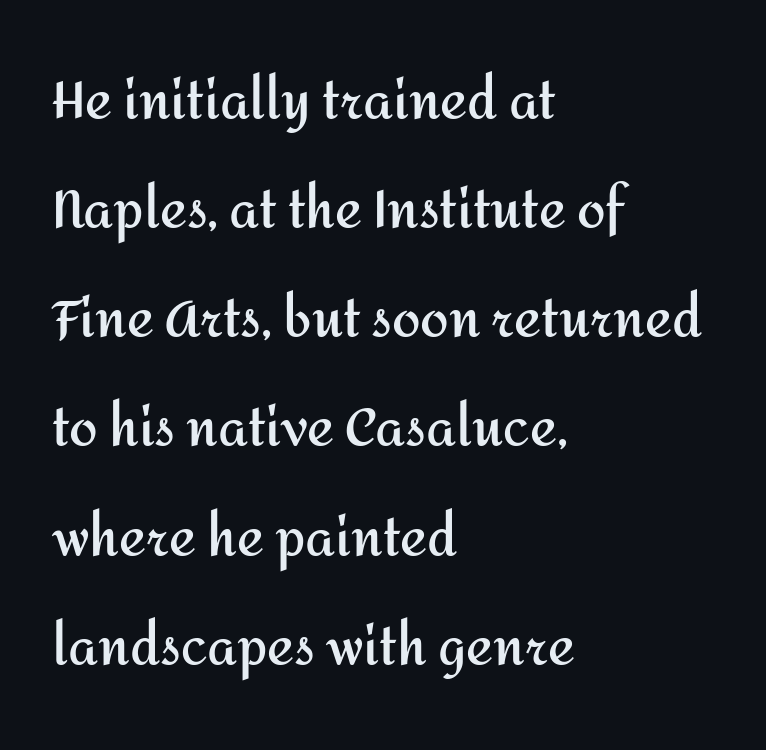
Q: Is the text bold? A: Yes.
Q: Is the text italic (slanted)? A: No, it is upright.
Q: Is the typeface a serif or a sans-serif typeface? A: Sans-serif.
Q: Is the text underlined? A: No.
Q: How is the paragraph aligned? A: Left-aligned.
Q: Is the spacing between letters normal or unusually wide? A: Normal.
Q: Is the spacing between lines tight, normal or loose? A: Loose.
Q: Width (condensed, normal, or wide)? A: Normal.
Q: Stroke contrast? A: Medium.
Q: x-height? A: Medium.
Q: Monospaced? A: No.
